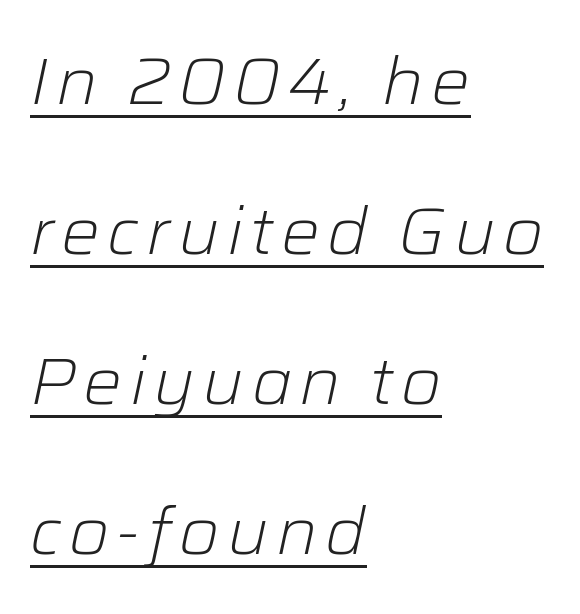
The image shows 65 px light type, italic (leaning right); set left-aligned, loose line spacing (2.31x), underlined; low stroke contrast and a medium x-height.
